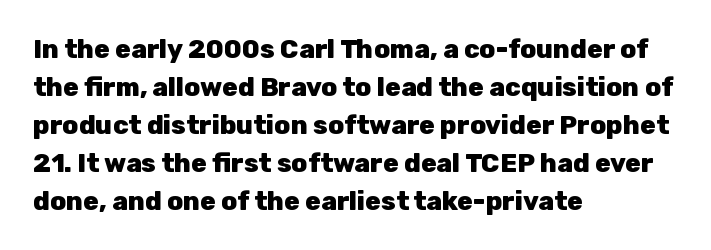
The image shows 26 px bold type, upright; set left-aligned, normal line spacing (1.46x), normal letter spacing, not underlined.
